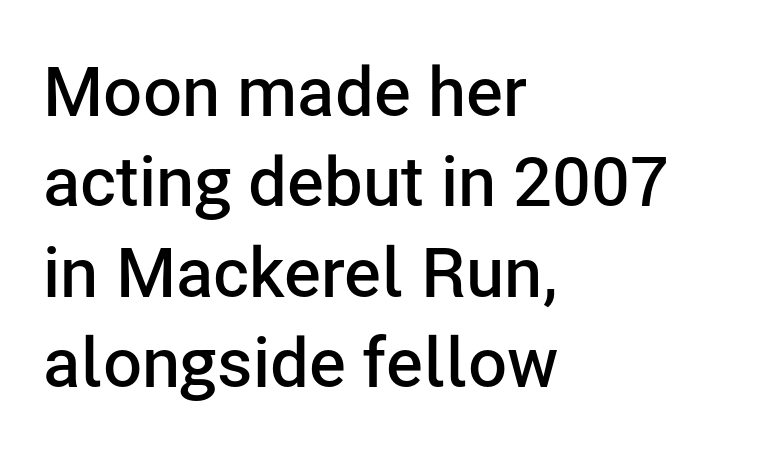
Semibold letterforms, between regular and bold. Vertically, the passage feels balanced, rows spaced as you'd expect. Look at the bottom of the vertical strokes: they stop flat, with no serifs. This rendering uses left alignment, leaving the right contour irregular.
